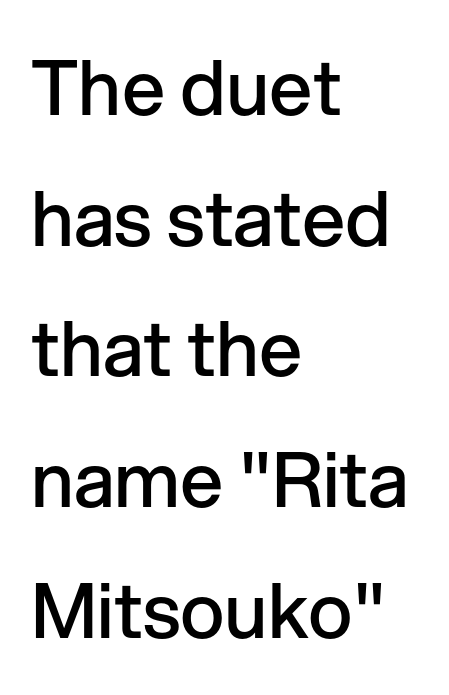
Q: Is the text bold? A: Semi-bold.
Q: Is the text italic (slanted)? A: No, it is upright.
Q: Is the typeface a serif or a sans-serif typeface? A: Sans-serif.
Q: Is the text underlined? A: No.
Q: How is the paragraph aligned? A: Left-aligned.
Q: Is the spacing between letters normal or unusually wide? A: Normal.
Q: Width (condensed, normal, or wide)? A: Normal.
Q: Stroke contrast? A: Low.
Q: x-height? A: Medium.
Q: Monospaced? A: No.
